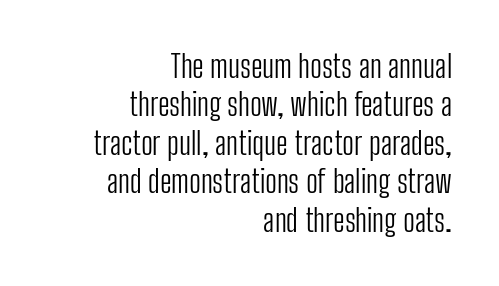
{"serif": "no", "italic": "no", "bold": "no", "weight": "light", "width": "condensed", "stroke_contrast": "low", "x_height": "medium", "monospaced": "no", "underline": "no", "align": "right", "line_spacing_ratio": 1.24, "letter_spacing": "normal", "letter_spacing_em": 0.0, "glyph_px": 31}
